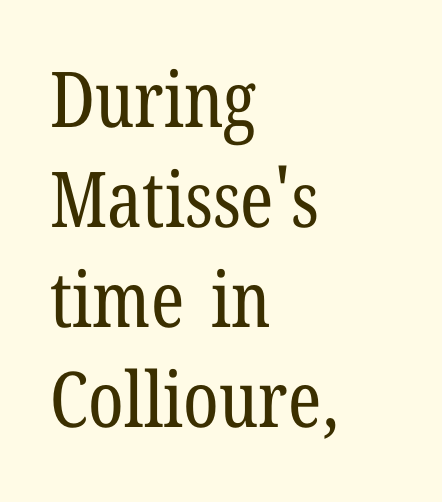
{"serif": "yes", "italic": "no", "bold": "no", "weight": "regular", "width": "condensed", "stroke_contrast": "low", "x_height": "medium", "monospaced": "no", "underline": "no", "align": "left", "line_spacing": "normal", "line_spacing_ratio": 1.3, "letter_spacing": "normal", "letter_spacing_em": 0.0, "glyph_px": 77}
